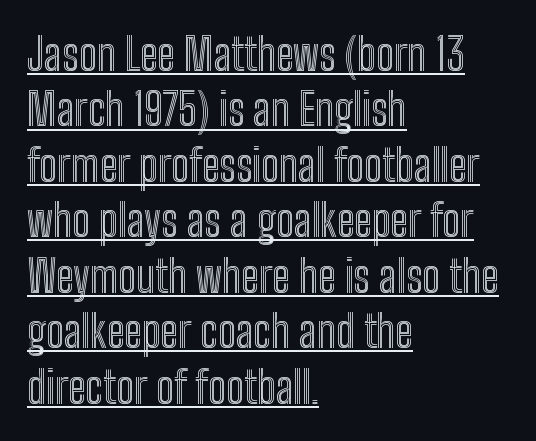
Q: Is the text italic (slanted)? A: No, it is upright.
Q: Is the text underlined? A: Yes.
Q: How is the paragraph aligned? A: Left-aligned.
Q: Is the spacing between letters normal or unusually wide? A: Normal.
Q: Is the spacing between lines tight, normal or loose? A: Normal.
Q: Width (condensed, normal, or wide)? A: Condensed.
Q: x-height? A: Medium.
Q: Monospaced? A: No.
